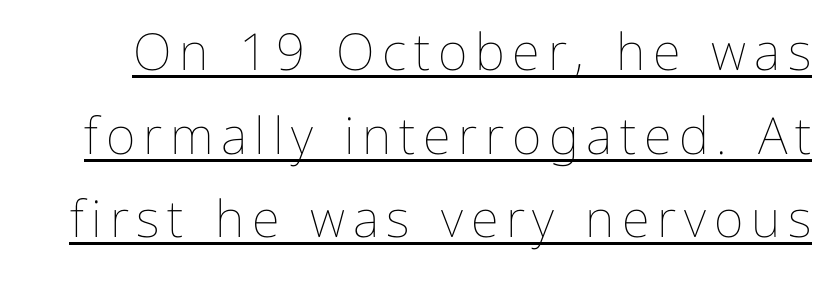
The image shows 51 px thin type, upright; set normal line spacing (1.64x), underlined; low stroke contrast and a medium x-height.
